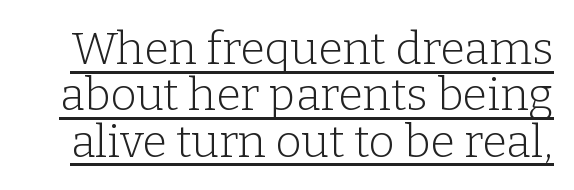
The image shows 45 px light serif type, upright; set tight line spacing (1.03x), normal letter spacing, underlined; low stroke contrast and a medium x-height.
